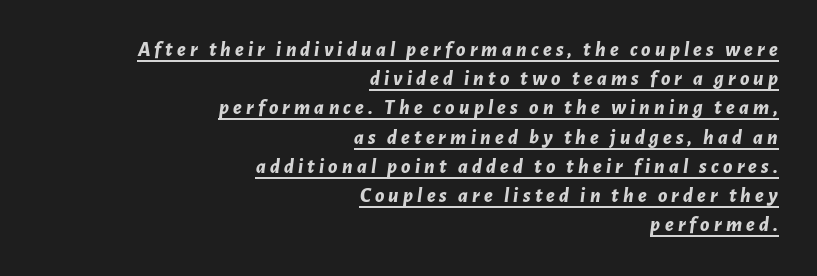
{"italic": "yes", "lean": "right", "slant_degrees": 7, "bold": "yes", "underline": "yes", "align": "right", "line_spacing": "normal", "line_spacing_ratio": 1.39, "letter_spacing": "wide", "letter_spacing_em": 0.2, "glyph_px": 21}
